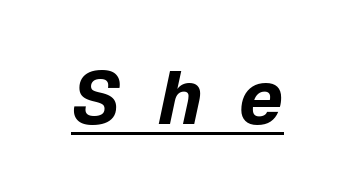
Q: Is the text bold? A: Yes.
Q: Is the text italic (slanted)? A: Yes, it leans right by about 12 degrees.
Q: Is the text underlined? A: Yes.
Q: Is the spacing between letters normal or unusually wide? A: Unusually wide.
Q: Width (condensed, normal, or wide)? A: Normal.
Q: Stroke contrast? A: Low.
Q: x-height? A: Medium.
Q: Monospaced? A: No.
